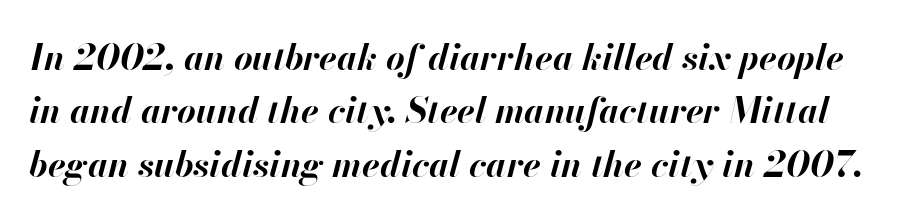
The image shows 36 px bold type, italic (leaning right); set normal line spacing (1.48x), normal letter spacing, not underlined; high stroke contrast and a small x-height.
